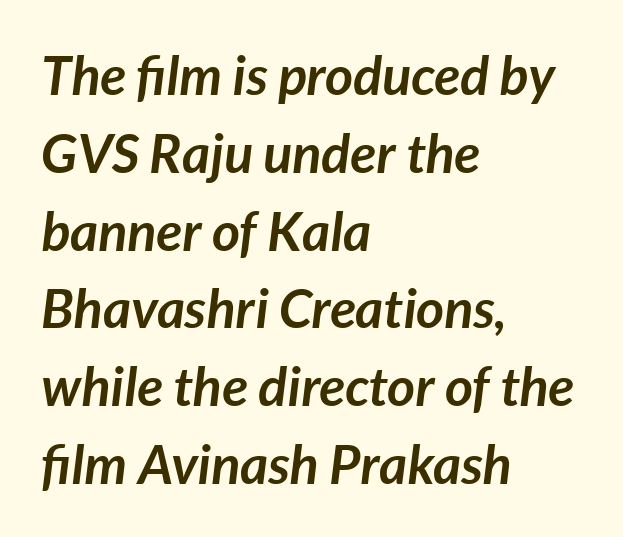
Character widths vary here, with narrow letters taking less room than wide ones. You could call the tracking neutral — neither tight nor loose. Summary of weight: heavy, a full bold. This block has exactly the height ordinary leading produces. Tall strokes in this sample are angled rather than plumb. The passage is arranged the way most books set body copy — flush left.
